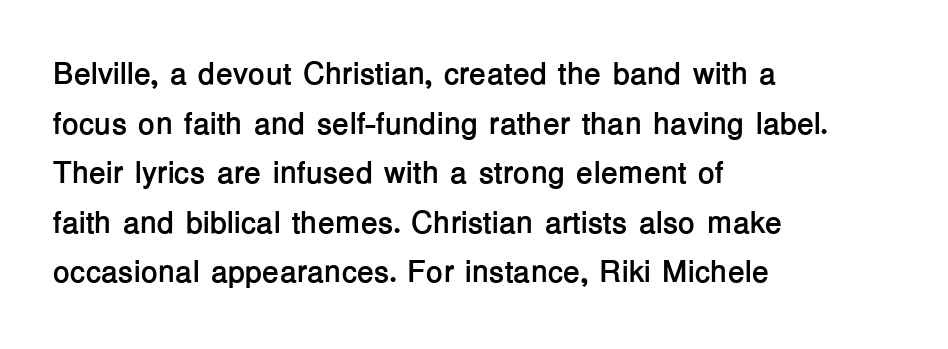
{"serif": "no", "italic": "no", "bold": "yes", "weight": "semibold", "width": "normal", "stroke_contrast": "low", "x_height": "medium", "monospaced": "no", "underline": "no", "align": "left", "line_spacing": "normal", "line_spacing_ratio": 1.6, "letter_spacing": "normal", "letter_spacing_em": 0.0, "glyph_px": 31}
